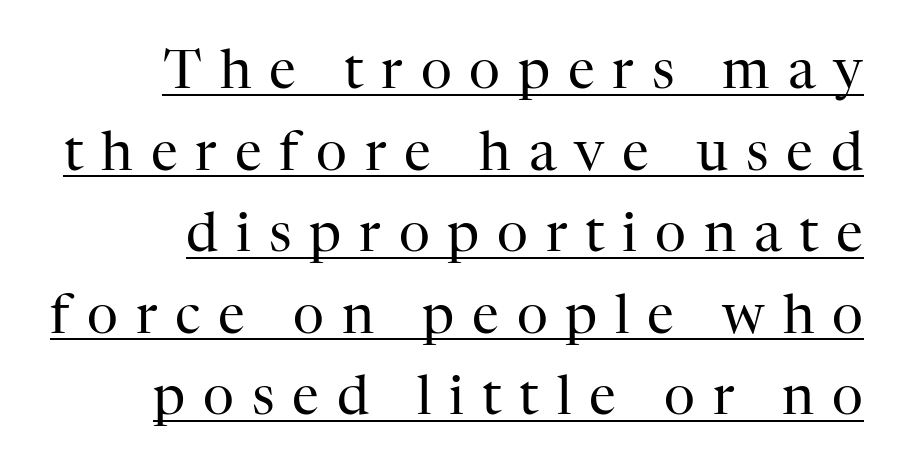
Check the space under the baseline: a stroke is drawn there. Is this a fixed-width face? No — the glyphs have proportional, varying widths. This rendering widens character spacing well past its baseline value. Stroke terminals: seriffed. No letter is thick-stroked: the sample isn't bold. Baseline-to-baseline distance is the conventional proportion of letter height.
